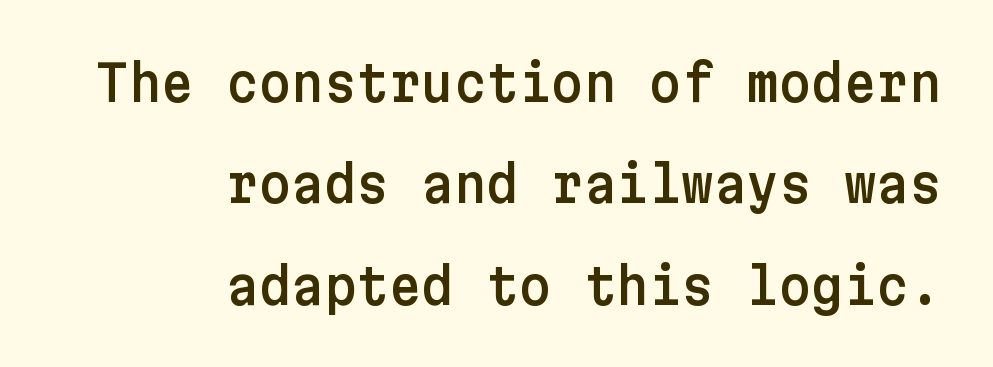
The image shows 50 px sans-serif type, upright; set right-aligned, loose line spacing (2.03x), normal letter spacing, not underlined; low stroke contrast and a medium x-height.
